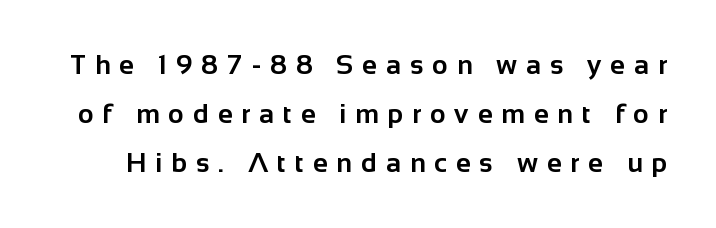
Q: Is the text bold? A: Yes.
Q: Is the text italic (slanted)? A: No, it is upright.
Q: Is the text underlined? A: No.
Q: Is the spacing between letters normal or unusually wide? A: Unusually wide.
